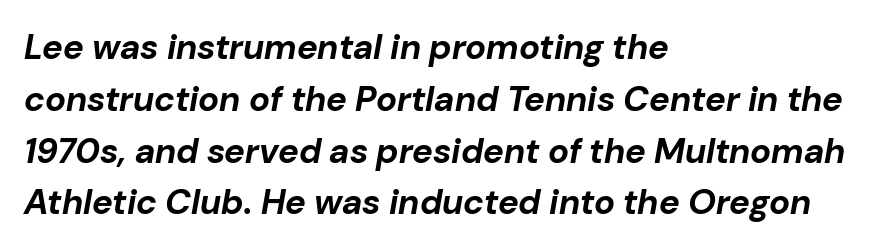
Anything drawn beneath the words? Only blank space. Each letter keeps its own natural width here, so spacing adapts to shape. The rendering applies a slant to the glyphs. The typesetter chose a ragged-right arrangement here. Look at the stroke-to-counter ratio: heavy, a bold.
